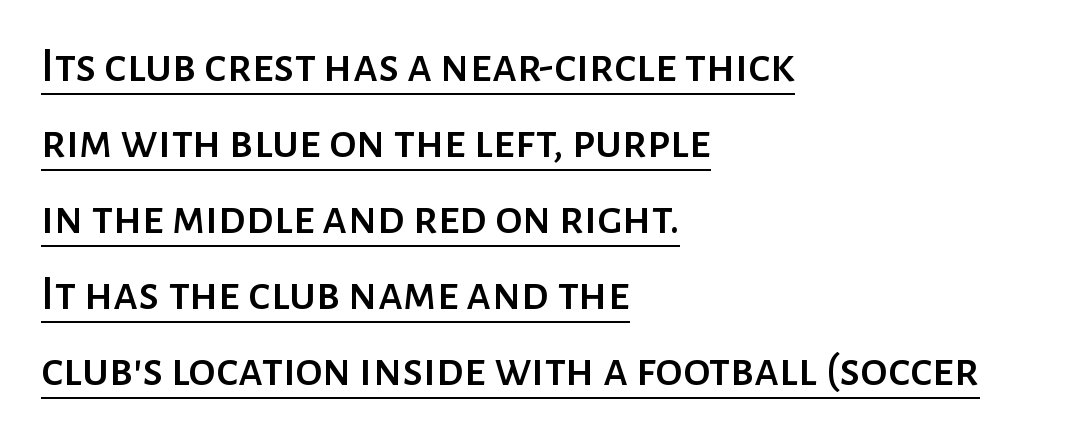
{"serif": "no", "italic": "no", "width": "normal", "stroke_contrast": "low", "x_height": "medium", "monospaced": "no", "underline": "yes", "align": "left", "line_spacing": "normal", "line_spacing_ratio": 1.55, "letter_spacing": "normal", "letter_spacing_em": 0.0, "glyph_px": 49}
